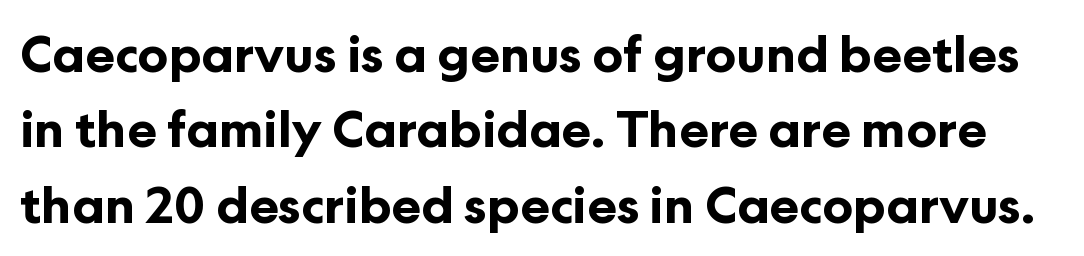
Spacing verdict: proportional, widths tailored to each character. No word sits above an underline. Typographic density is high because the face is bold. Rows of type keep a routine distance in the vertical direction. A typesetter would label this face a sans.
